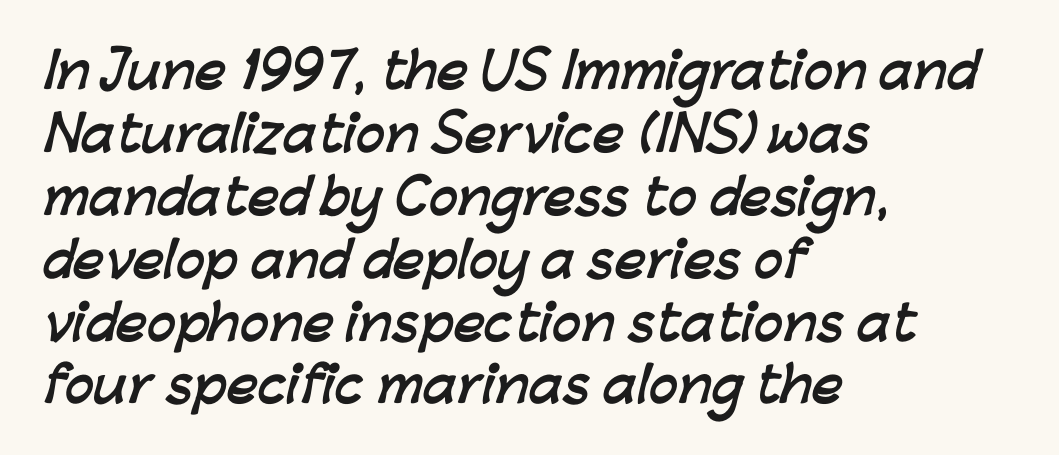
The image shows 48 px semibold sans-serif type; set left-aligned, normal line spacing (1.31x), normal letter spacing, not underlined; low stroke contrast and a medium x-height.
